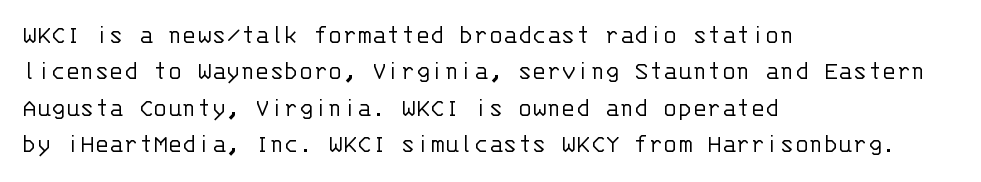
Upright lettering throughout. Reading down the column, the eye jumps a familiar distance to each next line. The typesetting does not lean heavy: it is not bold. Horizontal alignment here is leftward, the default for most running prose. The space directly below the letters is spotless. Glyph-to-glyph distance matches everyday printed text.
